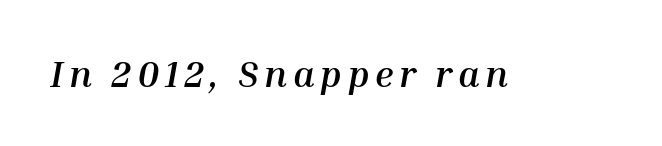
Q: Is the text bold? A: Yes.
Q: Is the text italic (slanted)? A: Yes, it leans right by about 10 degrees.
Q: Is the text underlined? A: No.
Q: Width (condensed, normal, or wide)? A: Normal.
Q: Stroke contrast? A: Medium.
Q: x-height? A: Medium.
Q: Monospaced? A: No.
